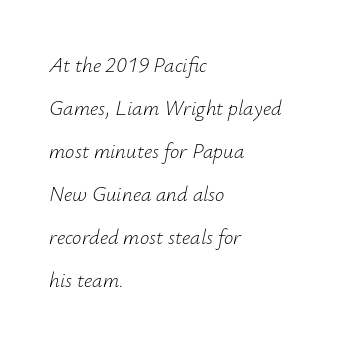
Q: Is the text bold? A: No.
Q: Is the text italic (slanted)? A: Yes, it leans right by about 12 degrees.
Q: Is the text underlined? A: No.
Q: How is the paragraph aligned? A: Left-aligned.
Q: Is the spacing between letters normal or unusually wide? A: Normal.
Q: Is the spacing between lines tight, normal or loose? A: Loose.
